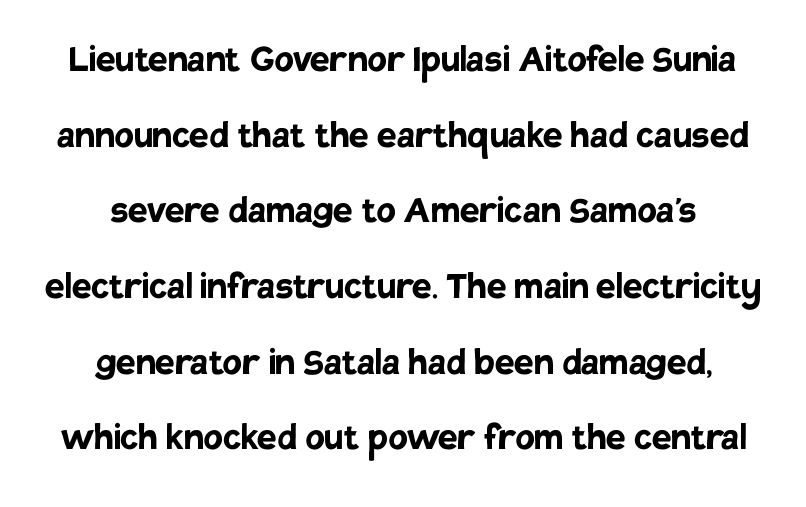
The letterforms sit shoulder to shoulder at normal distance. A typesetter would call this proportional, since set widths differ per character. The typesetting leans heavy: a genuine bold. The glyphs are unaccompanied by any horizontal stroke below them.
